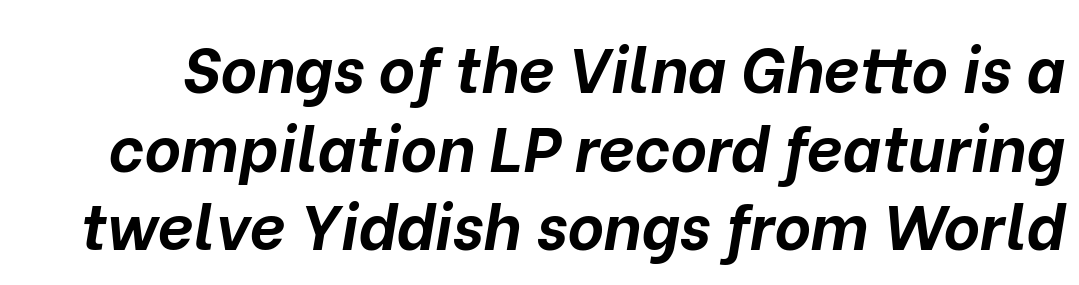
{"italic": "yes", "lean": "right", "slant_degrees": 10, "bold": "yes", "weight": "bold", "width": "normal", "stroke_contrast": "low", "x_height": "medium", "monospaced": "no", "underline": "no", "line_spacing": "normal", "line_spacing_ratio": 1.25, "letter_spacing": "normal", "letter_spacing_em": 0.0, "glyph_px": 63}
